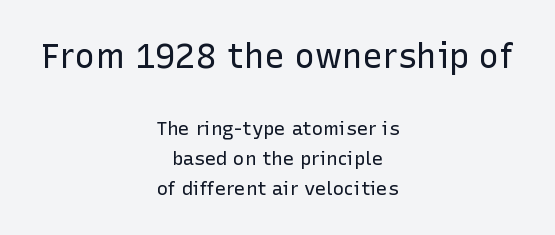
Which chunk is bigger? The first one — the top block dwarfs the bottom. Students, observe: this is what conventionally led text looks like. Standard letterfit; no display-style spreading of the glyphs. Each letter keeps its own natural width here, so spacing adapts to shape. Where is the straight margin? There isn't one; the lines are centered.
